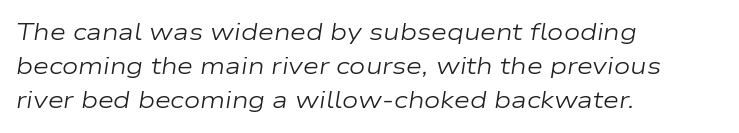
Q: Is the text bold? A: No.
Q: Is the text italic (slanted)? A: Yes, it leans right by about 9 degrees.
Q: Is the text underlined? A: No.
Q: How is the paragraph aligned? A: Left-aligned.
Q: Is the spacing between letters normal or unusually wide? A: Normal.
Q: Is the spacing between lines tight, normal or loose? A: Normal.
